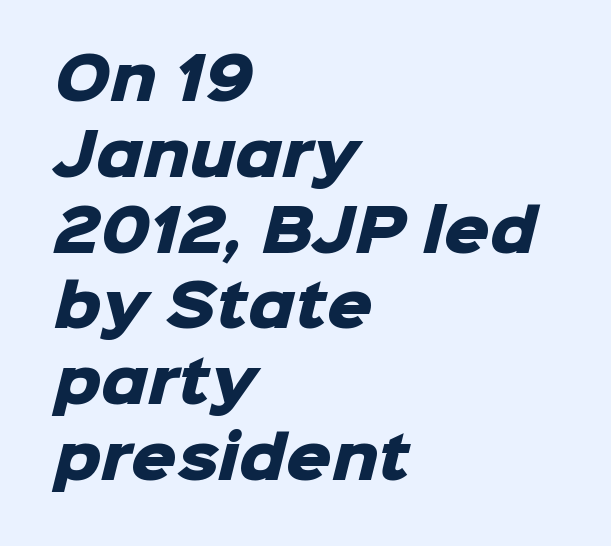
Horizontal bands of white between lines are of average thickness. The rendering anchors every line to the left-hand side. Are there feet on the stems? There aren't — it's a sans. Caption: standard tracking, unaltered. Weight: bold.
